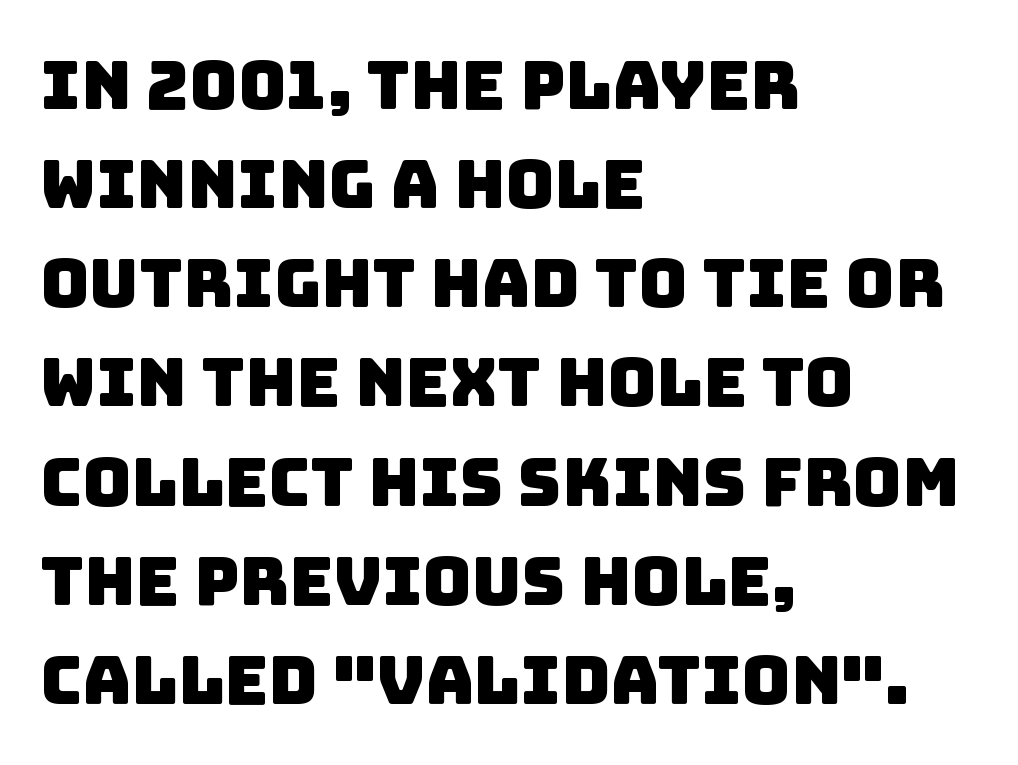
Q: Is the typeface a serif or a sans-serif typeface? A: Sans-serif.
Q: Is the text underlined? A: No.
Q: How is the paragraph aligned? A: Left-aligned.
Q: Is the spacing between letters normal or unusually wide? A: Normal.
Q: Is the spacing between lines tight, normal or loose? A: Normal.
Q: Width (condensed, normal, or wide)? A: Normal.
Q: Stroke contrast? A: Low.
Q: x-height? A: Large.
Q: Monospaced? A: No.
